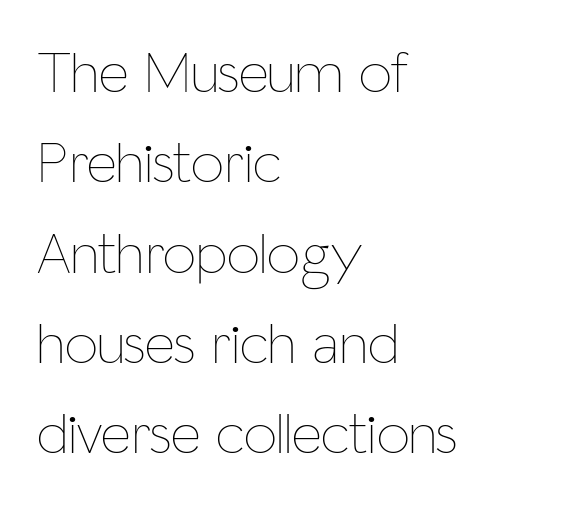
The image shows 59 px thin, condensed type, upright; set left-aligned, normal line spacing (1.53x), normal letter spacing, not underlined; low stroke contrast and a medium x-height.
